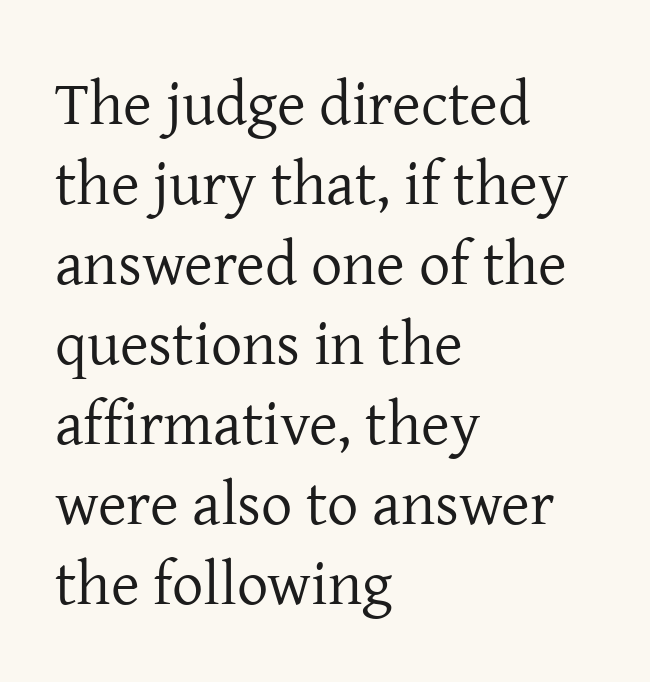
These lines are rendered in a variable-pitch font. What stands out about the letter spacing? Nothing — it is the standard amount. Teacher's note: observe the even left margin — that is flush-left alignment. Serifs: yes, visible at the terminals of the letterforms. These lines were composed using upright roman letters. The font sits on the lighter half of the weight spectrum, regular included.
